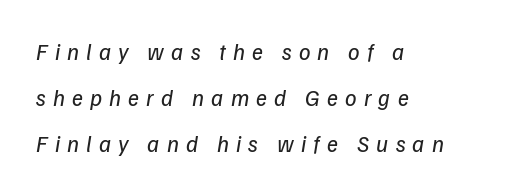
The image shows 23 px text type; set left-aligned, loose line spacing (2.01x), unusually wide letter spacing (+0.31 em), not underlined.
